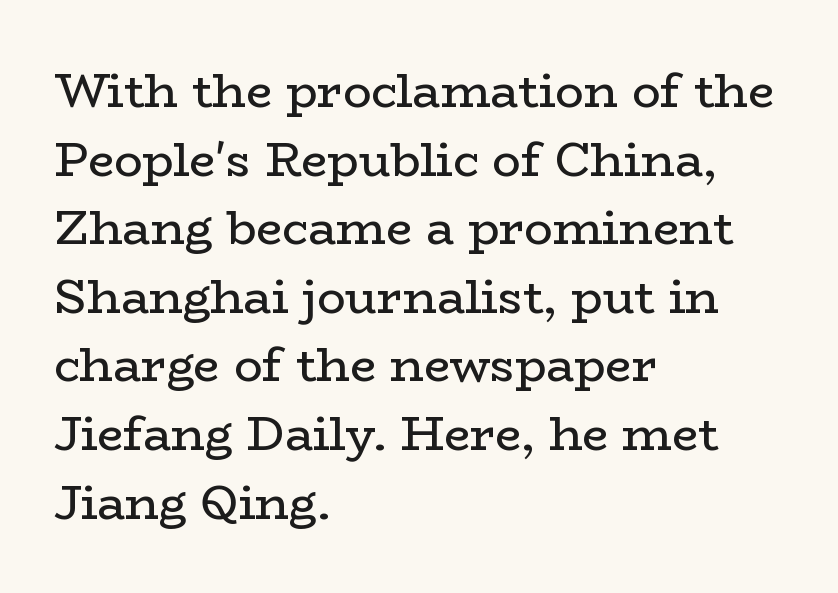
The image shows 47 px regular-weight, wide serif type, upright; set left-aligned, normal line spacing (1.46x), normal letter spacing, not underlined; low stroke contrast and a medium x-height.
